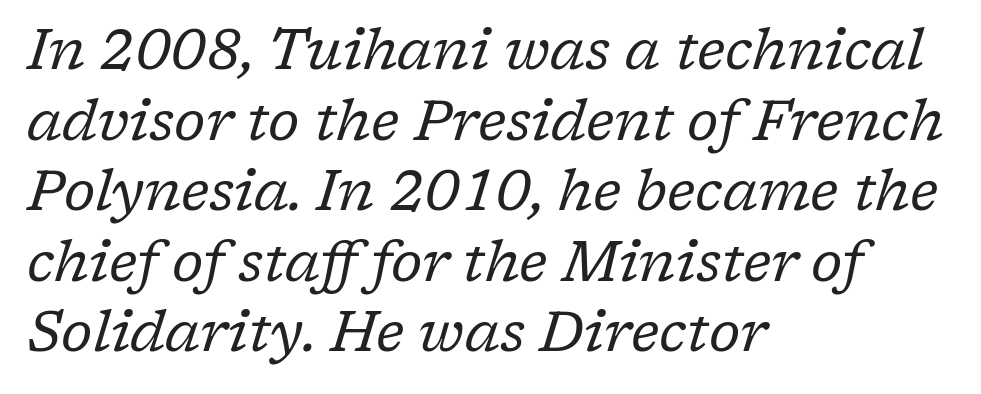
Q: Is the text bold? A: No.
Q: Is the text italic (slanted)? A: Yes, it leans right by about 17 degrees.
Q: Is the typeface a serif or a sans-serif typeface? A: Serif.
Q: Is the text underlined? A: No.
Q: How is the paragraph aligned? A: Left-aligned.
Q: Is the spacing between letters normal or unusually wide? A: Normal.
Q: Is the spacing between lines tight, normal or loose? A: Normal.
Q: Width (condensed, normal, or wide)? A: Normal.
Q: Stroke contrast? A: Low.
Q: x-height? A: Medium.
Q: Monospaced? A: No.
